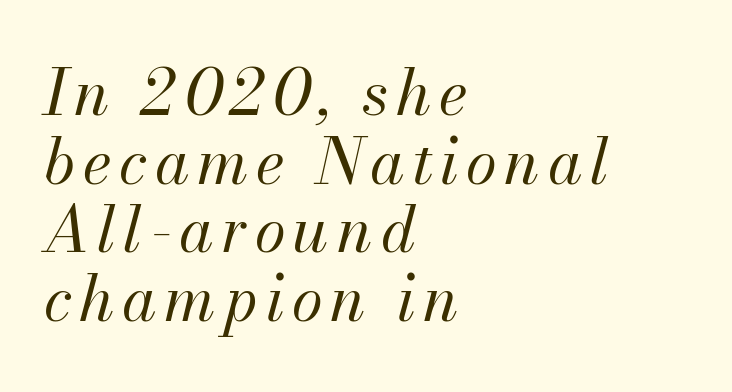
Q: Is the text bold? A: No.
Q: Is the text italic (slanted)? A: Yes, it leans right by about 13 degrees.
Q: Is the text underlined? A: No.
Q: How is the paragraph aligned? A: Left-aligned.
Q: Is the spacing between lines tight, normal or loose? A: Tight.
Q: Width (condensed, normal, or wide)? A: Normal.
Q: Stroke contrast? A: Medium.
Q: x-height? A: Small.
Q: Monospaced? A: No.
